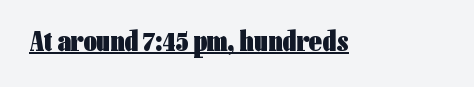
The image shows 29 px heavy, condensed sans-serif type, upright; set normal letter spacing, underlined; low stroke contrast and a medium x-height.
